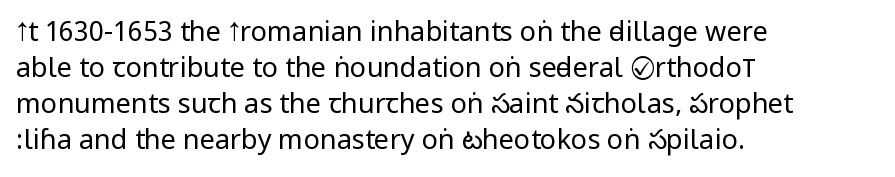
The image shows 27 px text type, upright; set left-aligned, normal line spacing (1.33x), normal letter spacing, not underlined.
